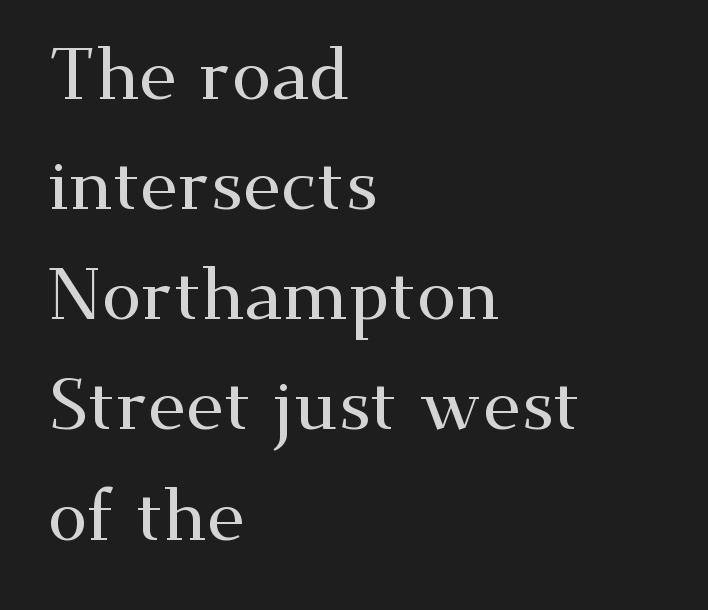
The image shows 72 px wide serif type, upright; set left-aligned, normal line spacing (1.53x), normal letter spacing, not underlined; medium stroke contrast and a small x-height.
